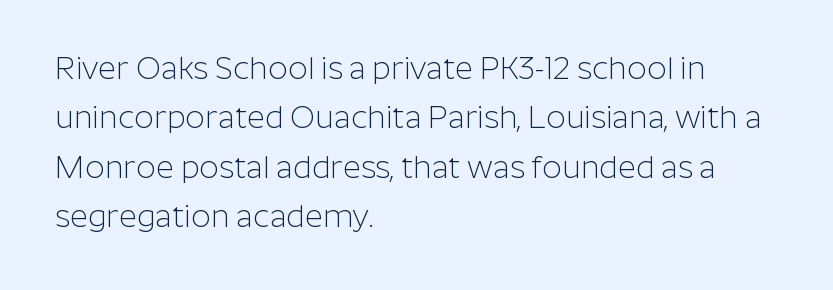
The image shows 31 px light sans-serif type, upright; set left-aligned, normal line spacing (1.59x), normal letter spacing, not underlined; low stroke contrast and a medium x-height.
